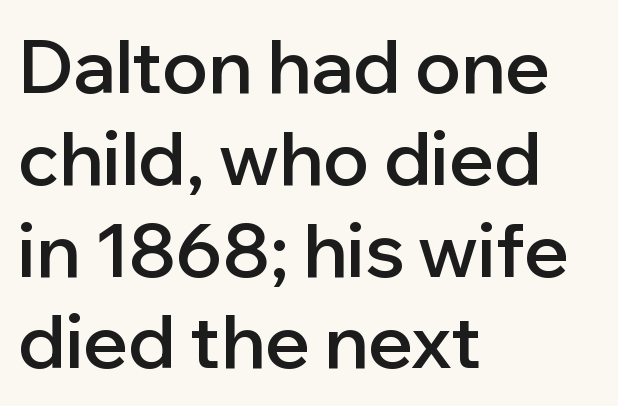
Q: Is the text bold? A: Semi-bold.
Q: Is the text italic (slanted)? A: No, it is upright.
Q: Is the typeface a serif or a sans-serif typeface? A: Sans-serif.
Q: Is the text underlined? A: No.
Q: How is the paragraph aligned? A: Left-aligned.
Q: Is the spacing between letters normal or unusually wide? A: Normal.
Q: Width (condensed, normal, or wide)? A: Normal.
Q: Stroke contrast? A: Low.
Q: x-height? A: Medium.
Q: Monospaced? A: No.
